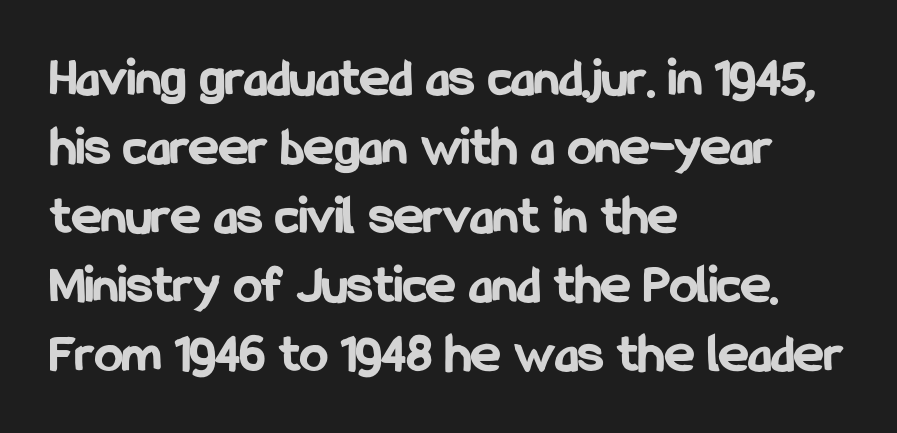
{"serif": "no", "italic": "no", "bold": "yes", "weight": "bold", "width": "condensed", "stroke_contrast": "low", "x_height": "medium", "monospaced": "no", "underline": "no", "align": "left", "line_spacing_ratio": 1.23, "letter_spacing": "normal", "letter_spacing_em": 0.0, "glyph_px": 56}
